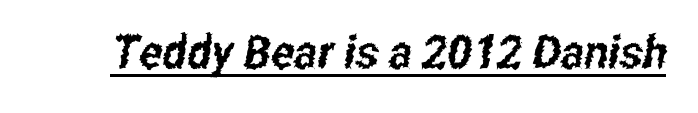
The image shows 46 px condensed sans-serif type; set normal letter spacing, underlined; low stroke contrast and a medium x-height.
